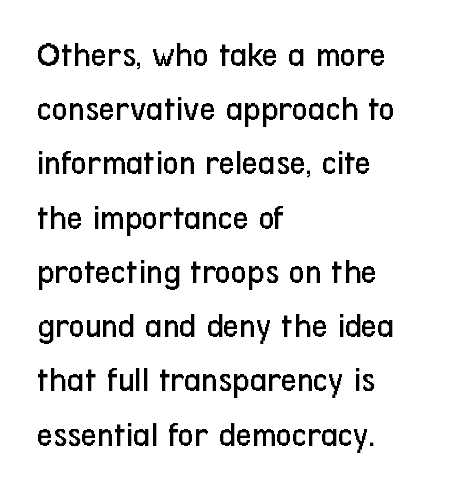
{"serif": "no", "italic": "no", "bold": "no", "weight": "regular", "width": "condensed", "stroke_contrast": "low", "x_height": "medium", "monospaced": "no", "underline": "no", "align": "left", "line_spacing": "normal", "line_spacing_ratio": 1.55, "letter_spacing": "normal", "letter_spacing_em": 0.0, "glyph_px": 35}
